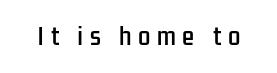
Q: Is the text italic (slanted)? A: No, it is upright.
Q: Is the text underlined? A: No.
Q: Is the spacing between letters normal or unusually wide? A: Unusually wide.
